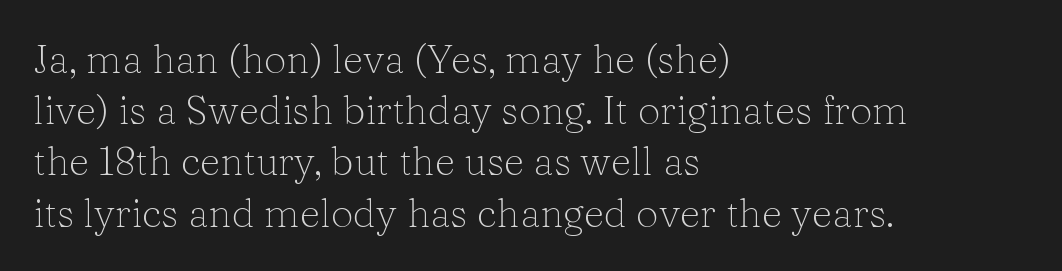
{"serif": "yes", "italic": "no", "bold": "no", "weight": "light", "width": "normal", "stroke_contrast": "low", "x_height": "medium", "monospaced": "no", "underline": "no", "align": "left", "line_spacing": "normal", "line_spacing_ratio": 1.28, "letter_spacing": "normal", "letter_spacing_em": 0.0, "glyph_px": 40}
